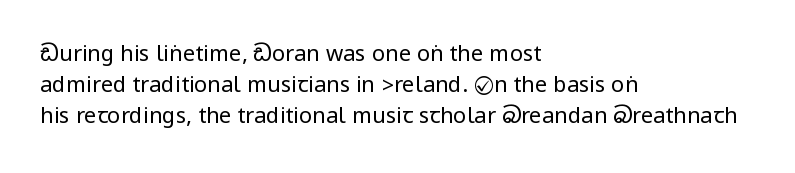
Every row of glyphs begins at an identical x-position on the left. The typesetting does not lean heavy: it is not bold. One glance says typical: line gaps are just what's usual. Underlining? Definitely not there.
